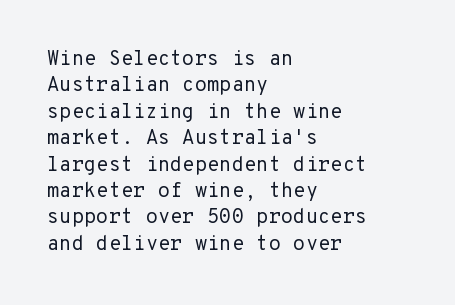
The image shows 20 px text type, upright; set left-aligned, normal line spacing (1.32x), normal letter spacing, not underlined.
